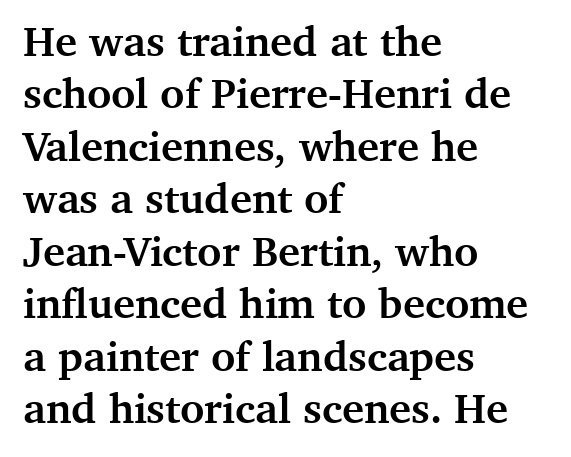
Q: Is the text bold? A: Yes.
Q: Is the text italic (slanted)? A: No, it is upright.
Q: Is the typeface a serif or a sans-serif typeface? A: Serif.
Q: Is the text underlined? A: No.
Q: How is the paragraph aligned? A: Left-aligned.
Q: Is the spacing between letters normal or unusually wide? A: Normal.
Q: Is the spacing between lines tight, normal or loose? A: Normal.
Q: Width (condensed, normal, or wide)? A: Normal.
Q: Stroke contrast? A: Medium.
Q: x-height? A: Medium.
Q: Monospaced? A: No.
